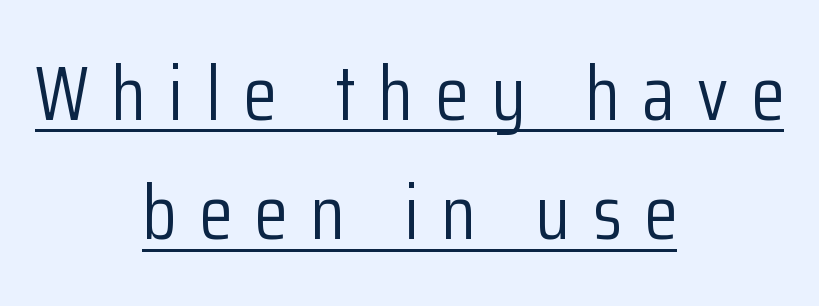
Underlined type. Students, note that the glyphs here are deliberately spaced far apart. No extra ink here — the face is not bold. This sample uses a sans-serif face. The setting favours the middle, as headings and verse often do. Character widths vary here, with narrow letters taking less room than wide ones.
